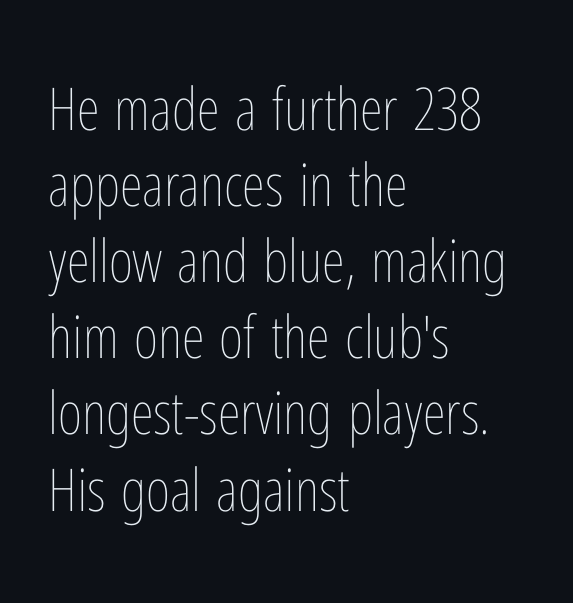
Q: Is the text bold? A: No.
Q: Is the text italic (slanted)? A: No, it is upright.
Q: Is the text underlined? A: No.
Q: How is the paragraph aligned? A: Left-aligned.
Q: Is the spacing between letters normal or unusually wide? A: Normal.
Q: Is the spacing between lines tight, normal or loose? A: Normal.
Q: Width (condensed, normal, or wide)? A: Condensed.
Q: Stroke contrast? A: Low.
Q: x-height? A: Medium.
Q: Monospaced? A: No.
